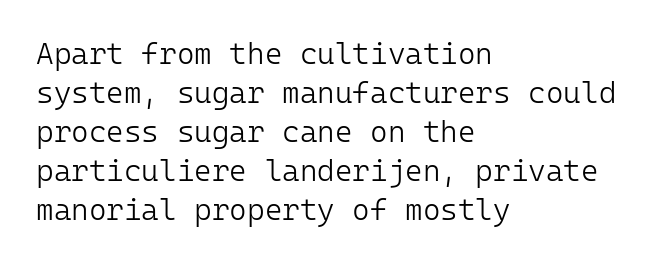
{"serif": "no", "italic": "no", "bold": "no", "weight": "light", "width": "normal", "stroke_contrast": "low", "x_height": "medium", "monospaced": "yes", "underline": "no", "align": "left", "line_spacing": "normal", "line_spacing_ratio": 1.3, "letter_spacing": "normal", "letter_spacing_em": 0.0, "glyph_px": 30}
